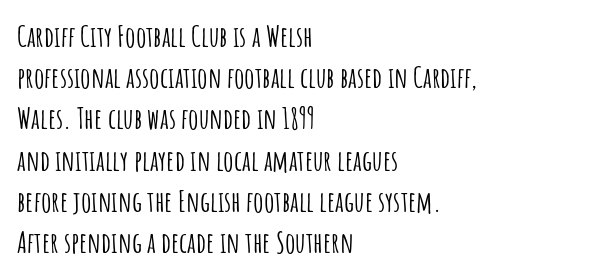
The image shows 29 px condensed sans-serif type, upright; set left-aligned, normal line spacing (1.42x), normal letter spacing, not underlined; low stroke contrast and a large x-height.
